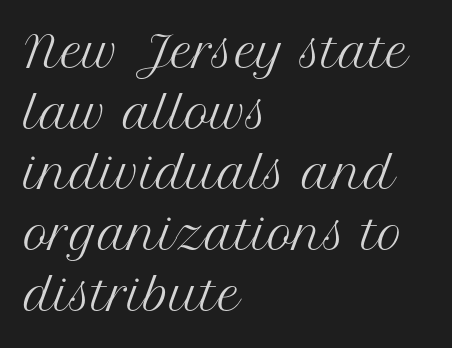
{"serif": "yes", "bold": "no", "weight": "regular", "width": "normal", "stroke_contrast": "medium", "x_height": "medium", "monospaced": "no", "underline": "no", "align": "left", "line_spacing": "normal", "line_spacing_ratio": 1.41, "letter_spacing": "normal", "letter_spacing_em": 0.0, "glyph_px": 43}
